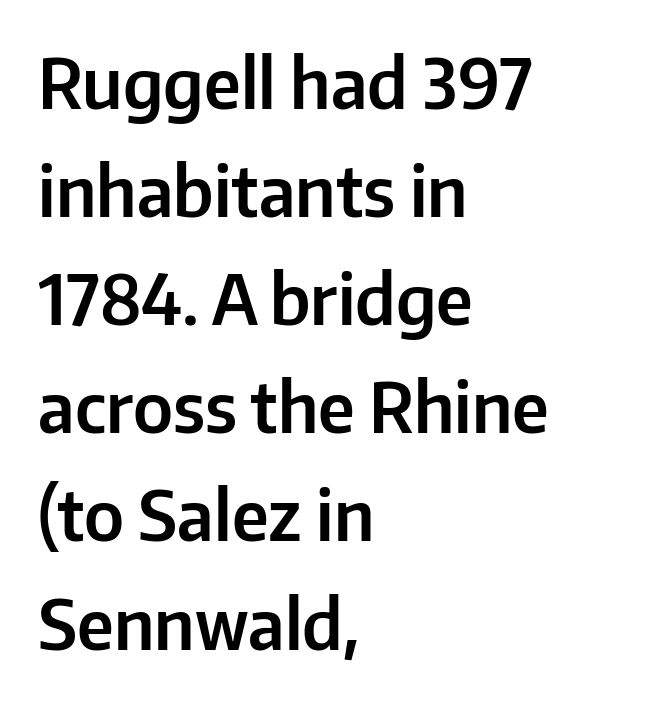
The image shows 68 px sans-serif type, upright; set left-aligned, normal line spacing (1.59x), normal letter spacing, not underlined; low stroke contrast and a medium x-height.
